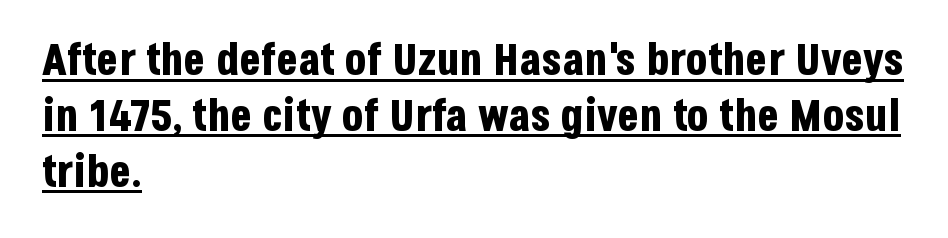
Honestly, the letter spacing is just normal — you wouldn't notice it. Do the letters lean? They stand straight. Leftover space on each line is placed entirely after the last word. Every word sits above its own underline. The font is running at its bold setting.
